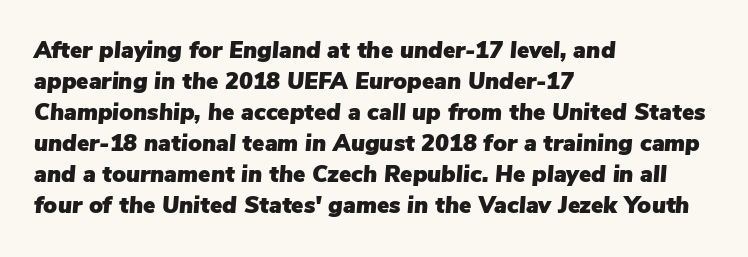
{"italic": "yes", "lean": "right", "slant_degrees": 5, "underline": "no", "align": "left", "line_spacing": "normal", "line_spacing_ratio": 1.35, "letter_spacing": "normal", "letter_spacing_em": 0.0, "glyph_px": 23}
